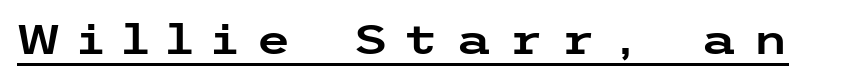
{"serif": "no", "italic": "no", "width": "wide", "stroke_contrast": "low", "x_height": "medium", "underline": "yes", "letter_spacing": "wide", "letter_spacing_em": 0.42, "glyph_px": 40}
